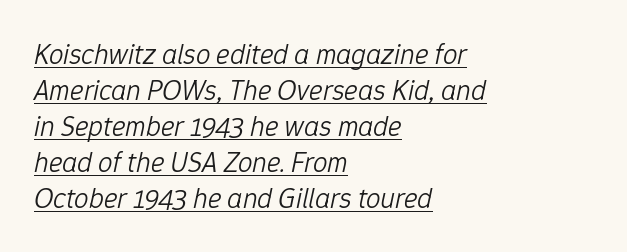
Q: Is the text bold? A: No.
Q: Is the text italic (slanted)? A: Yes, it leans right by about 12 degrees.
Q: Is the text underlined? A: Yes.
Q: How is the paragraph aligned? A: Left-aligned.
Q: Is the spacing between letters normal or unusually wide? A: Normal.
Q: Width (condensed, normal, or wide)? A: Normal.
Q: Stroke contrast? A: Low.
Q: x-height? A: Medium.
Q: Monospaced? A: No.
